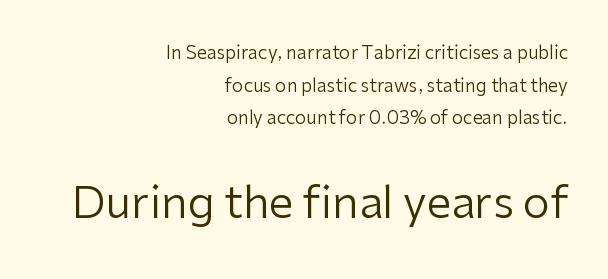
{"serif": "no", "italic": "no", "bold": "no", "weight": "regular", "width": "normal", "stroke_contrast": "low", "x_height": "medium", "monospaced": "no", "underline": "no", "align": "right", "line_spacing_ratio": 1.81, "letter_spacing": "normal", "letter_spacing_em": 0.0, "larger_block": "second", "size_ratio": 2.44, "glyph_px": 44}
